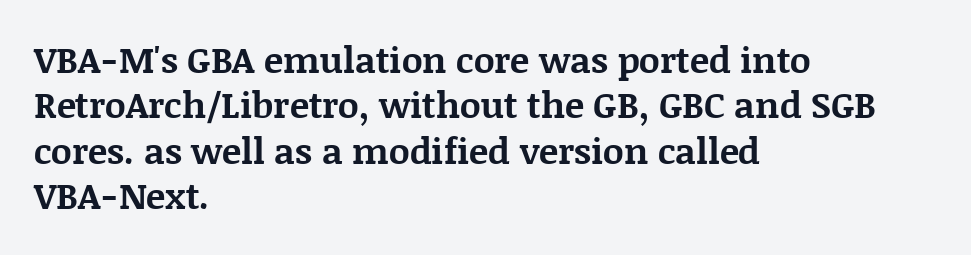
{"serif": "yes", "italic": "no", "bold": "yes", "weight": "bold", "width": "normal", "stroke_contrast": "medium", "x_height": "large", "monospaced": "no", "underline": "no", "align": "left", "line_spacing": "normal", "line_spacing_ratio": 1.26, "letter_spacing": "normal", "letter_spacing_em": 0.0, "glyph_px": 36}
